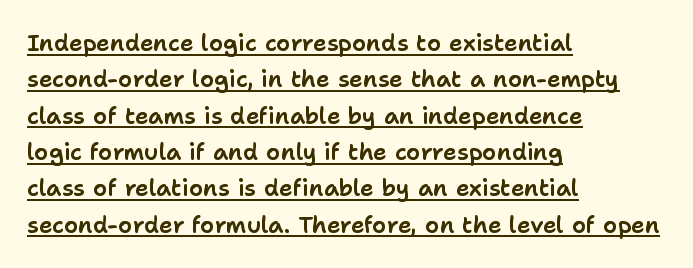
Q: Is the text italic (slanted)? A: No, it is upright.
Q: Is the text underlined? A: Yes.
Q: How is the paragraph aligned? A: Left-aligned.
Q: Is the spacing between letters normal or unusually wide? A: Normal.
Q: Is the spacing between lines tight, normal or loose? A: Normal.
